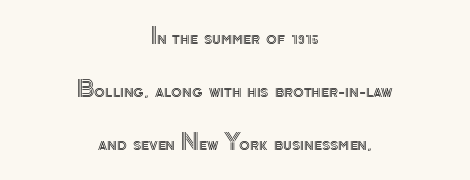
Each line is balanced around a shared central axis. This block would shrink considerably if given ordinary leading; it's expanded now. Honestly, the letter spacing is just normal — you wouldn't notice it. Posture: straight, roman, zero tilt. Descenders hang freely into open space.
